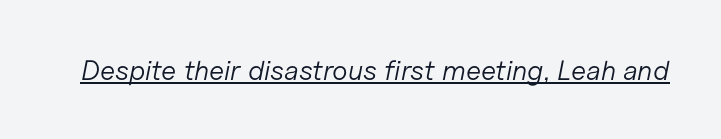
Q: Is the text bold? A: No.
Q: Is the text italic (slanted)? A: Yes, it leans right by about 11 degrees.
Q: Is the text underlined? A: Yes.
Q: Is the spacing between letters normal or unusually wide? A: Normal.
Q: Width (condensed, normal, or wide)? A: Normal.
Q: Stroke contrast? A: Low.
Q: x-height? A: Medium.
Q: Monospaced? A: No.
